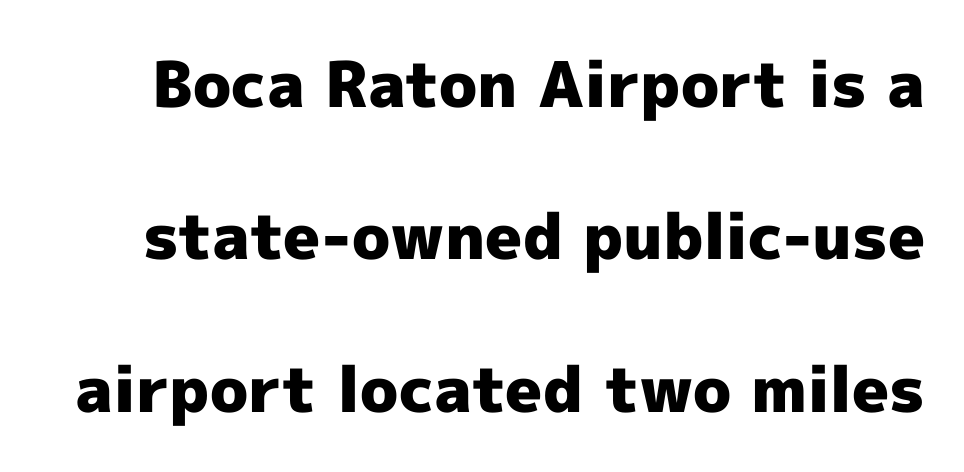
Looks like regular typesetting: each glyph gets only the width it needs. How would I describe the line gaps? Wide and relaxed. You could call the tracking neutral — neither tight nor loose. Check under the words: just untouched page. Each glyph is drawn with heavy, bold strokes. Check where the strokes stop: nothing finishes them off — pure sans.
